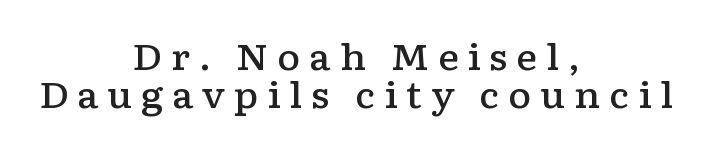
Semibold letterforms, between regular and bold. Italic: no, the glyphs are upright roman. Serifs: yes, visible at the terminals of the letterforms. The designer dialed line spacing down below the default. Unmarked baselines from the first word to the last. Where is the straight margin? There isn't one; the lines are centered.
